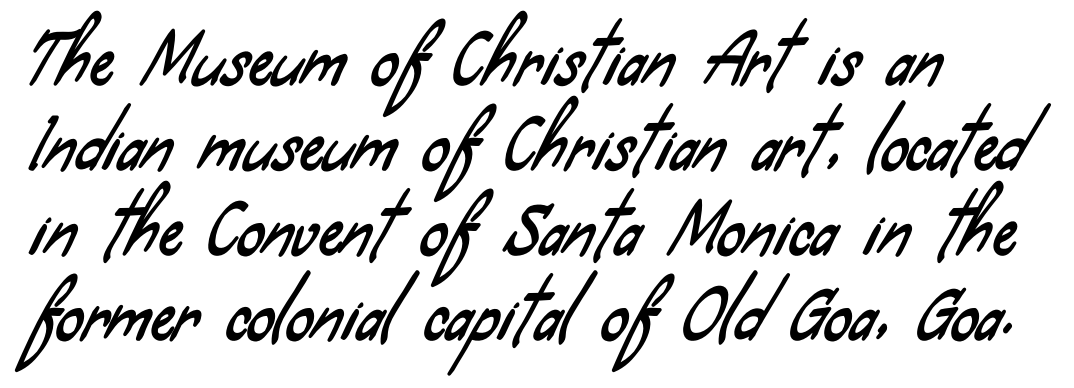
{"serif": "no", "width": "condensed", "stroke_contrast": "low", "x_height": "small", "monospaced": "no", "underline": "no", "line_spacing": "normal", "line_spacing_ratio": 1.27, "letter_spacing": "normal", "letter_spacing_em": 0.0, "glyph_px": 67}
